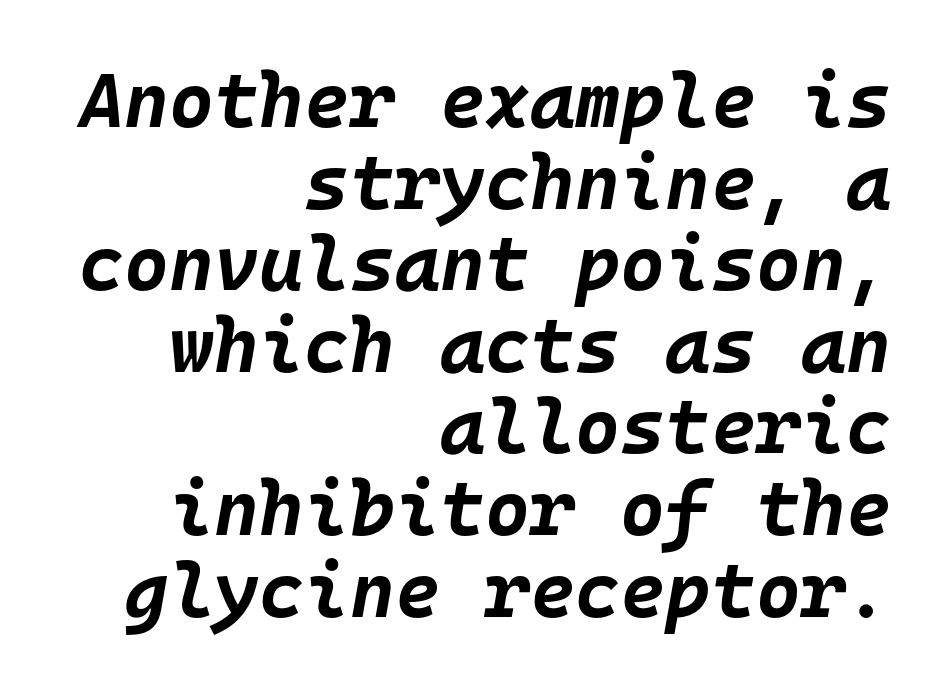
In terms of leading, this rendering errs on the cramped side. The face used here is monospaced, like something from a code editor. A typesetter would call this zero additional tracking. In terms of posture, this sample is oblique. Check the space under the baseline: it is left empty.
